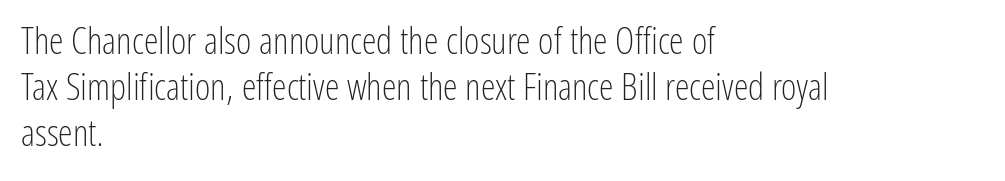
The image shows 37 px light, condensed sans-serif type, upright; set left-aligned, line spacing 1.24x, normal letter spacing, not underlined; low stroke contrast and a medium x-height.
